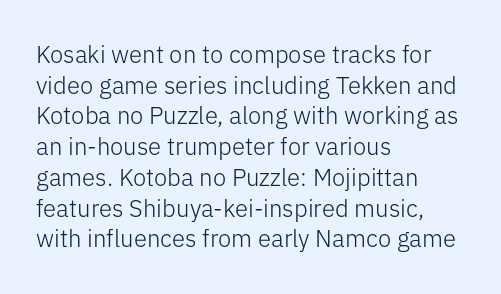
Q: Is the text bold? A: No.
Q: Is the text italic (slanted)? A: No, it is upright.
Q: Is the text underlined? A: No.
Q: How is the paragraph aligned? A: Left-aligned.
Q: Is the spacing between letters normal or unusually wide? A: Normal.
Q: Is the spacing between lines tight, normal or loose? A: Normal.
